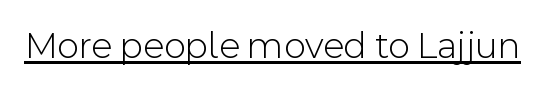
{"serif": "no", "italic": "no", "bold": "no", "weight": "light", "width": "normal", "x_height": "medium", "monospaced": "no", "underline": "yes", "letter_spacing": "normal", "letter_spacing_em": 0.0, "glyph_px": 38}
